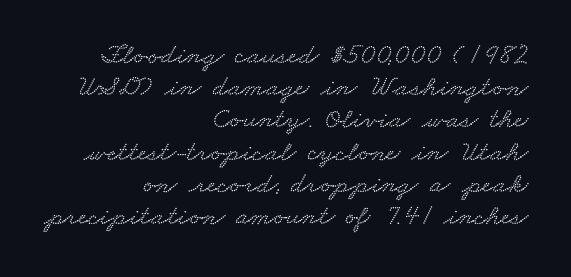
Q: Is the text underlined? A: No.
Q: How is the paragraph aligned? A: Right-aligned.
Q: Is the spacing between letters normal or unusually wide? A: Normal.
Q: Is the spacing between lines tight, normal or loose? A: Tight.
Q: Width (condensed, normal, or wide)? A: Wide.
Q: Stroke contrast? A: Low.
Q: x-height? A: Small.
Q: Monospaced? A: No.
